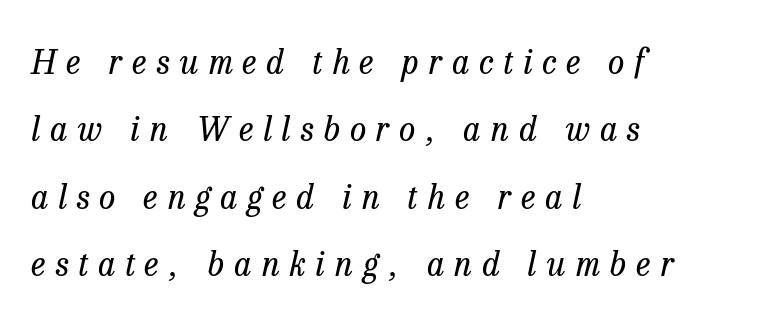
The image shows 33 px regular-weight serif type, italic (leaning right); set left-aligned, loose line spacing (2.04x), unusually wide letter spacing (+0.3 em), not underlined; low stroke contrast and a medium x-height.
